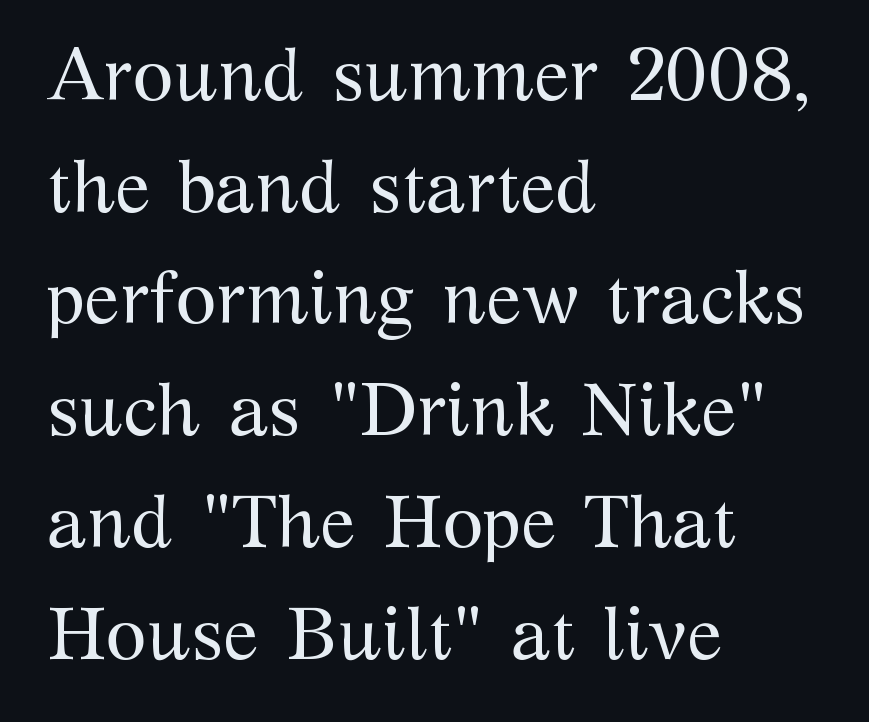
No italicization has been applied; the sample stays upright. Vertical stems look standard width or narrower in stroke. Between one letter and the next there's only the usual sliver of space. Which margin do the lines hug? The left one — the right edge is uneven. Just letters on the line, the space beneath them empty. The rendering uses natural spacing where letterforms have individual widths.
